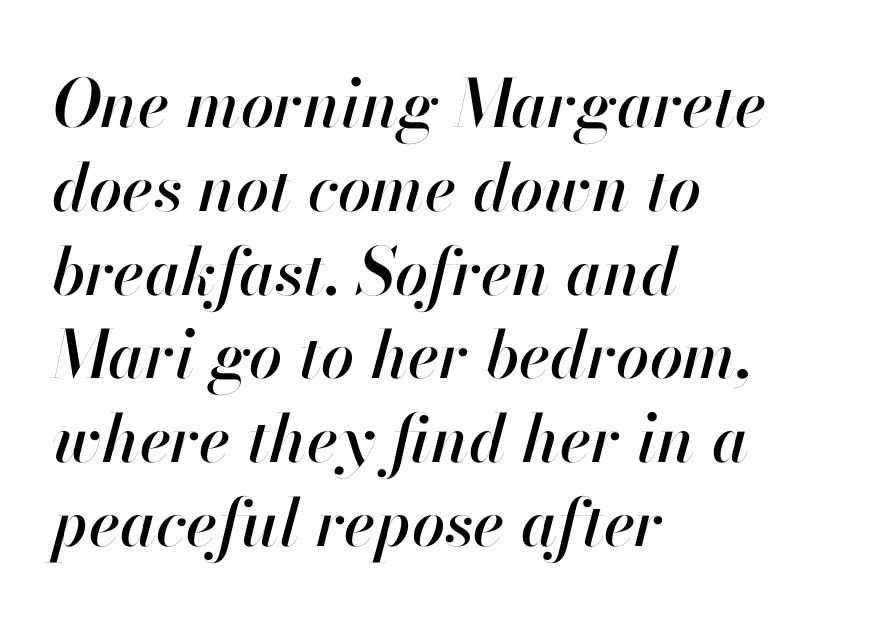
{"italic": "yes", "lean": "right", "slant_degrees": 13, "width": "normal", "stroke_contrast": "high", "x_height": "small", "monospaced": "no", "underline": "no", "align": "left", "line_spacing": "normal", "line_spacing_ratio": 1.27, "letter_spacing": "normal", "letter_spacing_em": 0.0, "glyph_px": 66}
